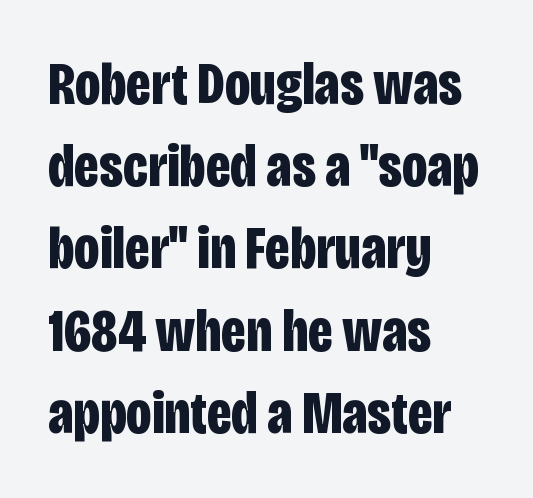
{"serif": "no", "italic": "no", "bold": "yes", "weight": "bold", "width": "condensed", "stroke_contrast": "low", "x_height": "large", "monospaced": "no", "underline": "no", "align": "left", "line_spacing": "normal", "line_spacing_ratio": 1.37, "letter_spacing": "normal", "letter_spacing_em": 0.0, "glyph_px": 60}
